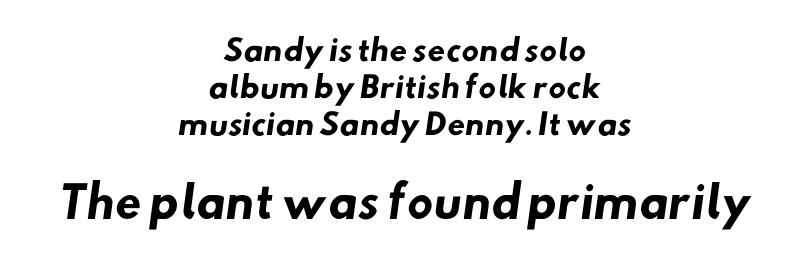
{"serif": "no", "bold": "yes", "weight": "heavy", "width": "normal", "stroke_contrast": "low", "x_height": "small", "monospaced": "no", "underline": "no", "align": "center", "line_spacing": "normal", "line_spacing_ratio": 1.28, "letter_spacing": "normal", "letter_spacing_em": 0.0, "larger_block": "second", "size_ratio": 1.48, "glyph_px": 43}
